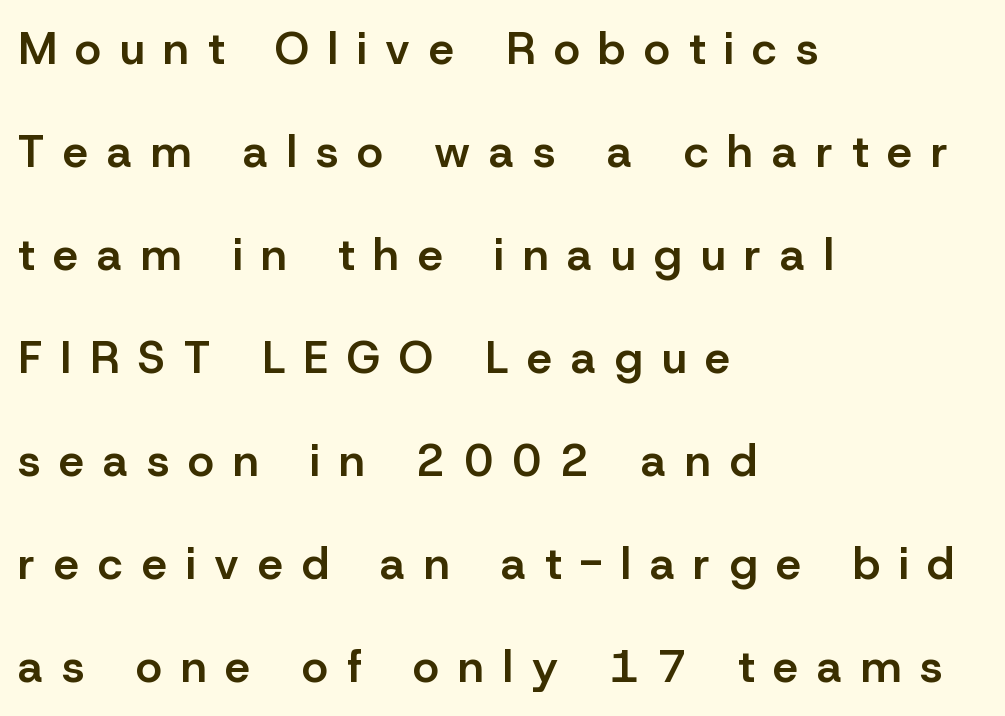
{"serif": "no", "italic": "no", "bold": "semi", "weight": "semibold", "width": "normal", "stroke_contrast": "low", "x_height": "medium", "monospaced": "no", "underline": "no", "align": "left", "line_spacing": "loose", "line_spacing_ratio": 2.29, "letter_spacing": "wide", "letter_spacing_em": 0.42, "glyph_px": 45}
